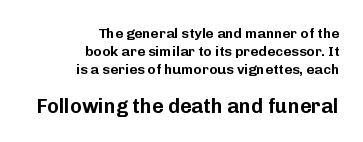
{"italic": "no", "underline": "no", "align": "right", "line_spacing": "normal", "line_spacing_ratio": 1.28, "letter_spacing": "normal", "letter_spacing_em": 0.0, "larger_block": "second", "size_ratio": 1.43, "glyph_px": 20}
